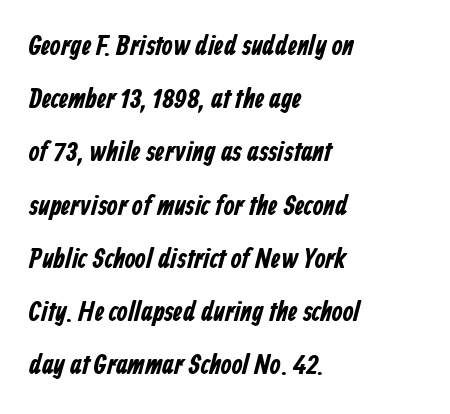
Q: Is the text bold? A: Yes.
Q: Is the typeface a serif or a sans-serif typeface? A: Sans-serif.
Q: Is the text underlined? A: No.
Q: How is the paragraph aligned? A: Left-aligned.
Q: Is the spacing between letters normal or unusually wide? A: Normal.
Q: Is the spacing between lines tight, normal or loose? A: Loose.
Q: Width (condensed, normal, or wide)? A: Condensed.
Q: Stroke contrast? A: Low.
Q: x-height? A: Medium.
Q: Monospaced? A: No.
